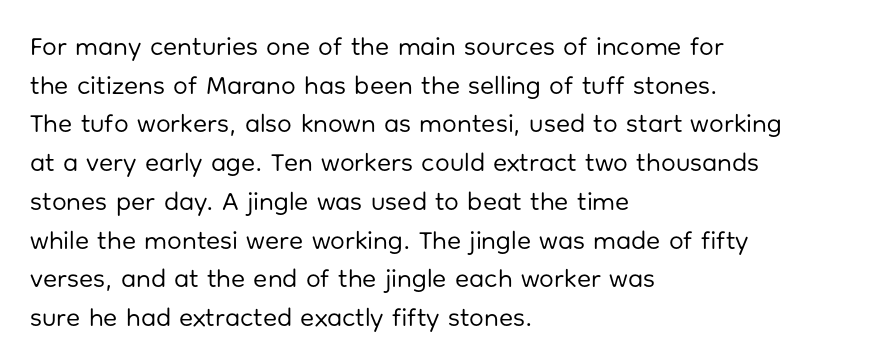
{"italic": "no", "bold": "no", "underline": "no", "align": "left", "line_spacing": "normal", "line_spacing_ratio": 1.49, "letter_spacing": "normal", "letter_spacing_em": 0.0, "glyph_px": 26}
